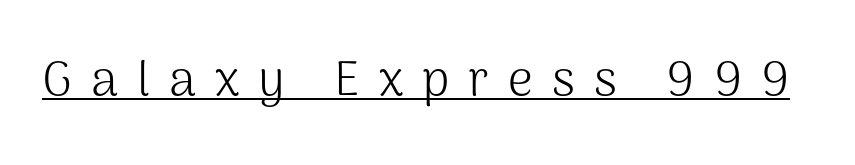
{"serif": "no", "italic": "no", "bold": "no", "weight": "light", "width": "normal", "stroke_contrast": "medium", "x_height": "medium", "monospaced": "no", "underline": "yes", "letter_spacing": "wide", "letter_spacing_em": 0.39, "glyph_px": 49}
